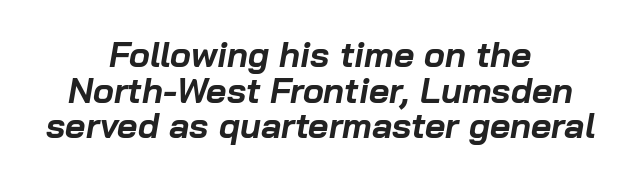
Heft: maximum for text — a bold. Think of a printed novel: that variable character pitch is what you see here. Horizontal bands of white between lines are thin slivers. The passage shown is not underscored anywhere. Line starts and ends both wander, symmetrically.
